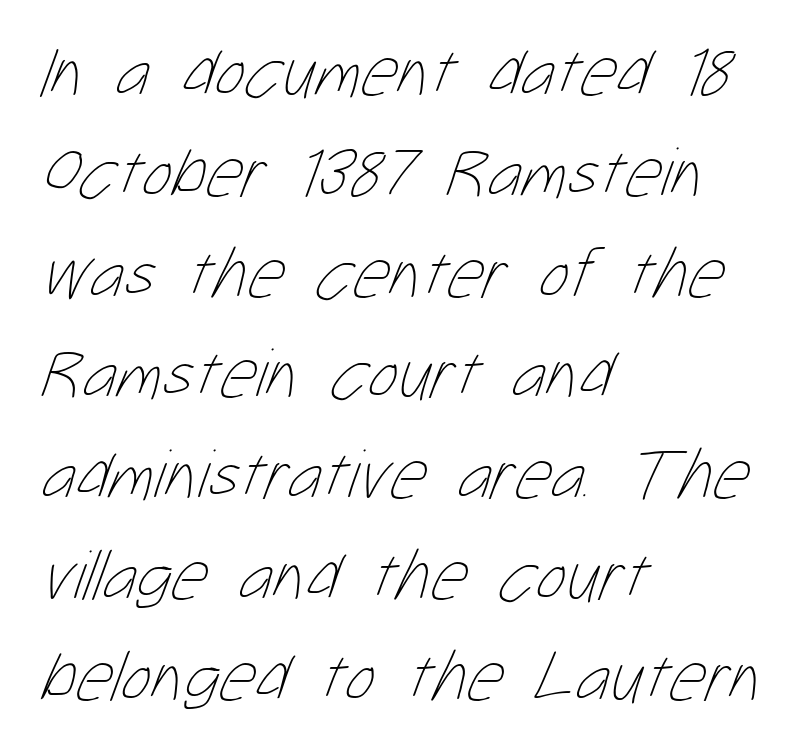
Weight class: somewhere from thin through regular. Characters follow at the spacing the type designer built in. Leading matches the norm, producing a regular column. Clear beneath every line of the passage. Is the block centered? No — it sits flush against the left margin. Looks like regular typesetting: each glyph gets only the width it needs.
